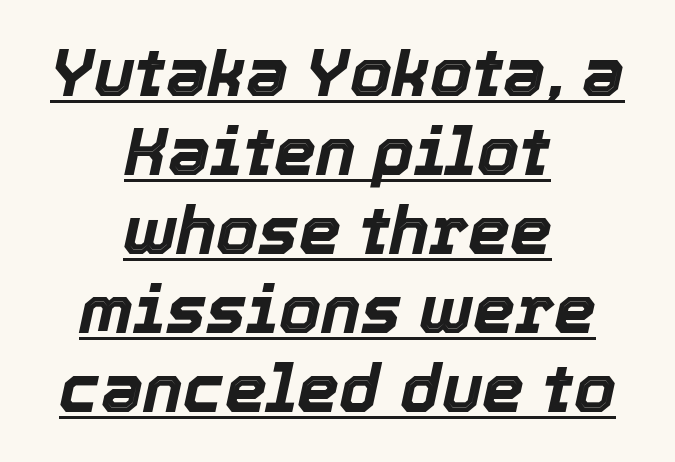
The rendering keeps characters at their native spacing. The characters look thick and weighty, a clear bold. The letters are slanted; this is an italic face. Underline: present. The whitespace from short lines is split evenly between both sides.
